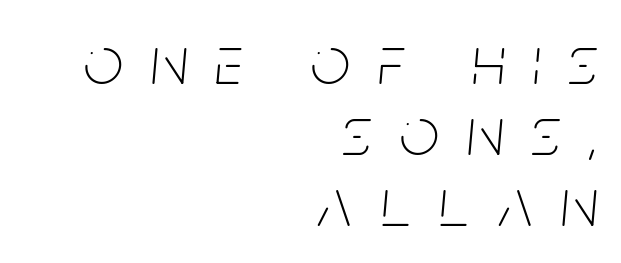
{"italic": "yes", "lean": "right", "slant_degrees": 5, "bold": "no", "weight": "thin", "width": "condensed", "stroke_contrast": "low", "x_height": "large", "monospaced": "no", "underline": "no", "align": "right", "line_spacing": "tight", "line_spacing_ratio": 1.03, "letter_spacing": "wide", "letter_spacing_em": 0.41, "glyph_px": 69}
